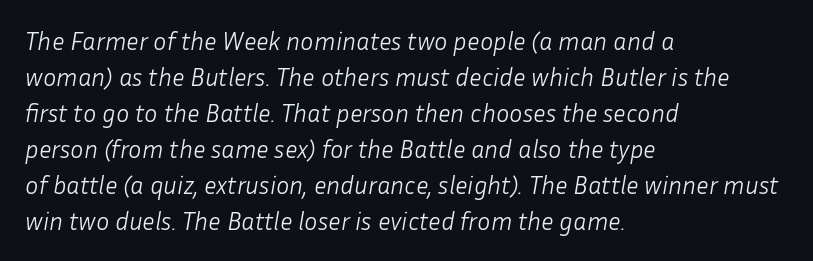
Q: Is the text bold? A: No.
Q: Is the text italic (slanted)? A: Yes, it leans right by about 10 degrees.
Q: Is the text underlined? A: No.
Q: How is the paragraph aligned? A: Left-aligned.
Q: Is the spacing between letters normal or unusually wide? A: Normal.
Q: Is the spacing between lines tight, normal or loose? A: Normal.
